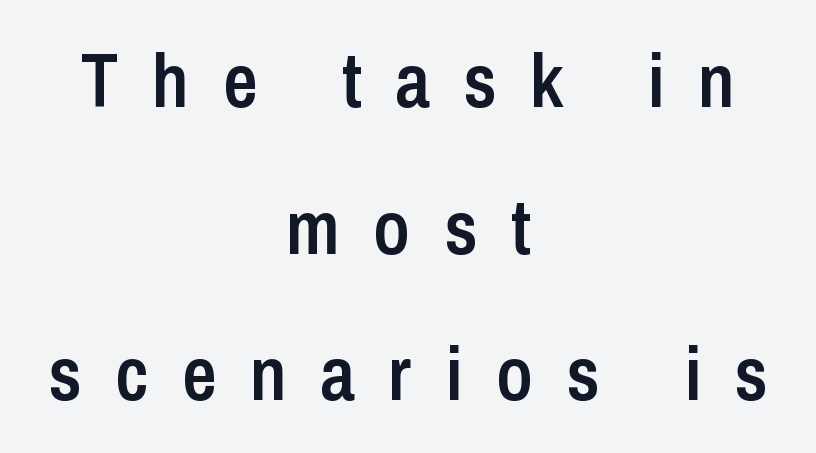
Q: Is the text bold? A: Semi-bold.
Q: Is the text italic (slanted)? A: No, it is upright.
Q: Is the typeface a serif or a sans-serif typeface? A: Sans-serif.
Q: Is the text underlined? A: No.
Q: How is the paragraph aligned? A: Centered.
Q: Is the spacing between letters normal or unusually wide? A: Unusually wide.
Q: Is the spacing between lines tight, normal or loose? A: Loose.
Q: Width (condensed, normal, or wide)? A: Condensed.
Q: Stroke contrast? A: Low.
Q: x-height? A: Medium.
Q: Monospaced? A: No.
